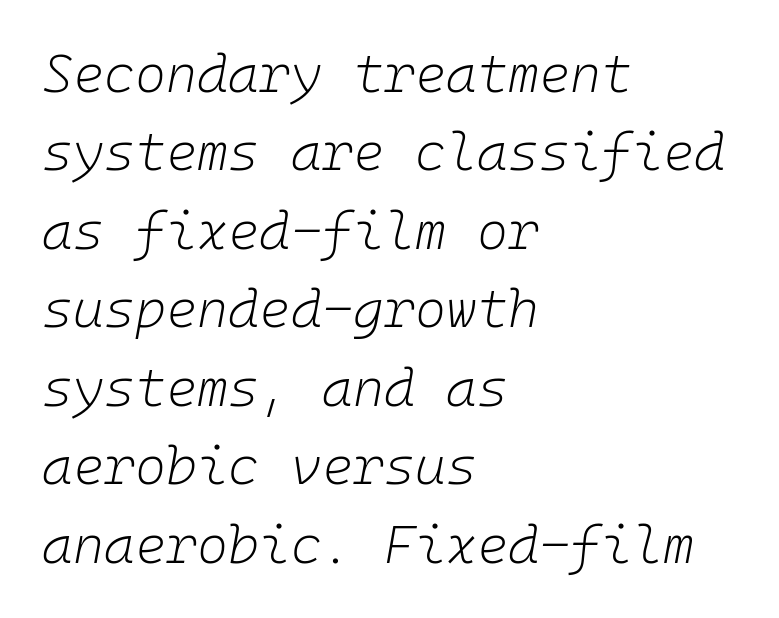
{"italic": "yes", "lean": "right", "slant_degrees": 10, "bold": "no", "weight": "light", "width": "normal", "stroke_contrast": "low", "x_height": "medium", "monospaced": "yes", "underline": "no", "align": "left", "line_spacing": "normal", "line_spacing_ratio": 1.48, "letter_spacing": "normal", "letter_spacing_em": 0.0, "glyph_px": 53}
